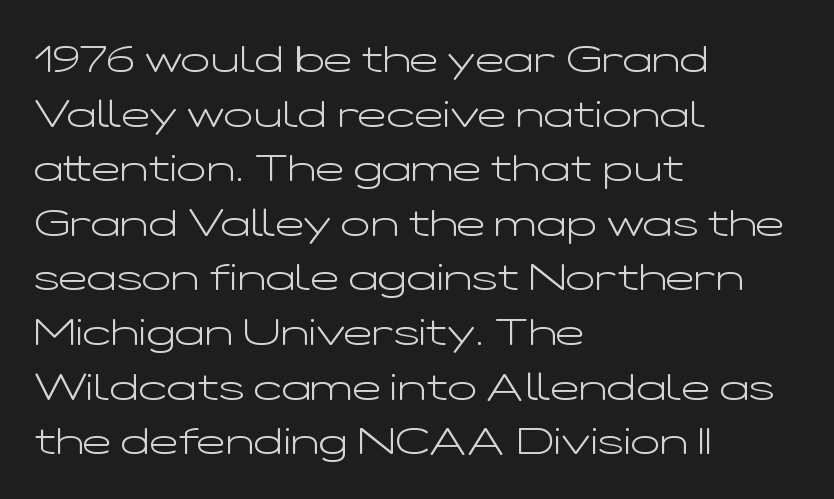
{"serif": "no", "italic": "no", "bold": "no", "weight": "light", "width": "wide", "stroke_contrast": "low", "x_height": "medium", "monospaced": "no", "underline": "no", "align": "left", "line_spacing": "normal", "line_spacing_ratio": 1.4, "letter_spacing": "normal", "letter_spacing_em": 0.0, "glyph_px": 39}
